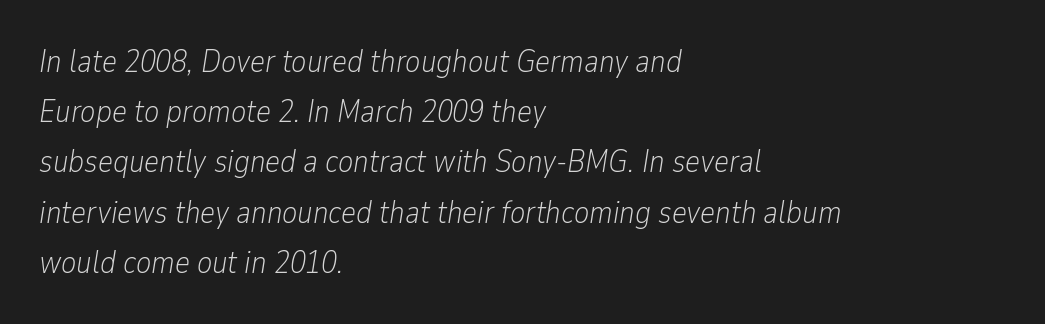
The image shows 32 px light, condensed type, italic (leaning right); set left-aligned, normal line spacing (1.57x), normal letter spacing, not underlined; low stroke contrast and a medium x-height.
